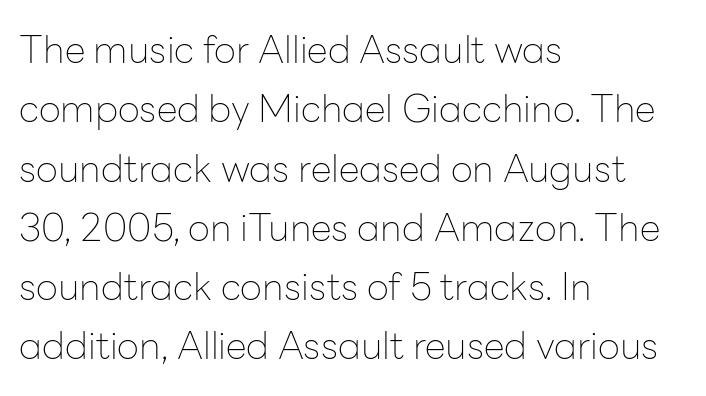
Where is the straight margin? On the left. No feet cap the strokes, marking this as sans-serif type. The face used here is rendered with its standard letterfit. Characters remain perfectly vertical along every line. Reading down the column, the eye jumps a familiar distance to each next line.
